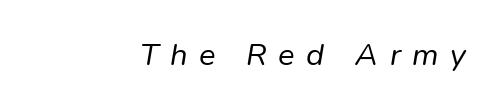
Q: Is the text bold? A: No.
Q: Is the text italic (slanted)? A: Yes, it leans right by about 9 degrees.
Q: Is the text underlined? A: No.
Q: Is the spacing between letters normal or unusually wide? A: Unusually wide.
Q: Width (condensed, normal, or wide)? A: Normal.
Q: Stroke contrast? A: Low.
Q: x-height? A: Medium.
Q: Monospaced? A: No.
